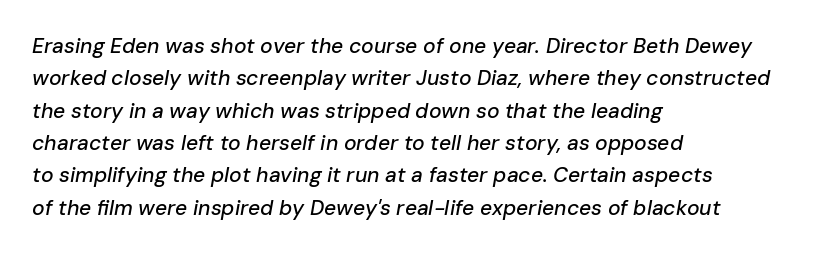
Q: Is the text italic (slanted)? A: Yes, it leans right by about 10 degrees.
Q: Is the text underlined? A: No.
Q: How is the paragraph aligned? A: Left-aligned.
Q: Is the spacing between letters normal or unusually wide? A: Normal.
Q: Is the spacing between lines tight, normal or loose? A: Normal.
